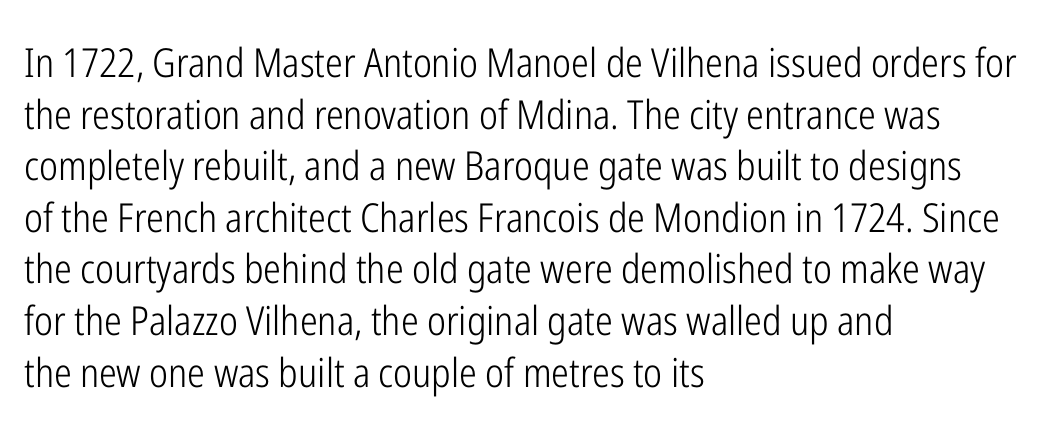
{"serif": "no", "italic": "no", "bold": "no", "weight": "light", "width": "condensed", "stroke_contrast": "low", "x_height": "medium", "monospaced": "no", "underline": "no", "align": "left", "line_spacing": "normal", "line_spacing_ratio": 1.29, "letter_spacing": "normal", "letter_spacing_em": 0.0, "glyph_px": 40}
